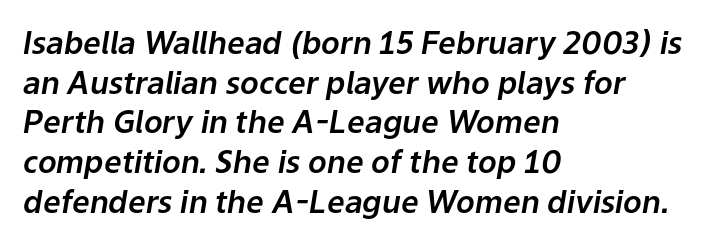
The image shows 31 px text type, italic (leaning right); set left-aligned, normal line spacing (1.28x), normal letter spacing, not underlined; low stroke contrast and a medium x-height.
